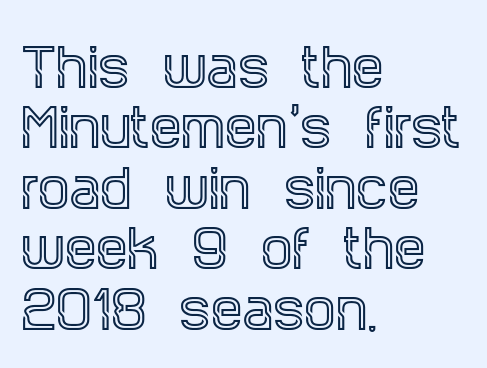
The image shows 50 px condensed serif type, upright; set left-aligned, line spacing 1.21x, normal letter spacing, not underlined; a large x-height.
